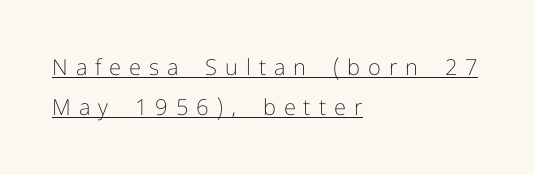
The image shows 22 px text type, upright; set left-aligned, line spacing 1.82x, unusually wide letter spacing (+0.36 em), underlined.
